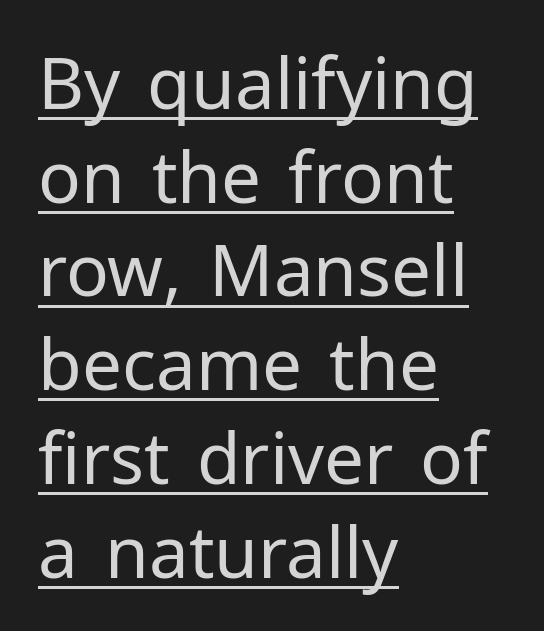
{"serif": "no", "italic": "no", "bold": "no", "weight": "regular", "width": "normal", "stroke_contrast": "low", "x_height": "medium", "monospaced": "no", "underline": "yes", "align": "left", "line_spacing": "normal", "line_spacing_ratio": 1.32, "letter_spacing": "normal", "letter_spacing_em": 0.0, "glyph_px": 71}
